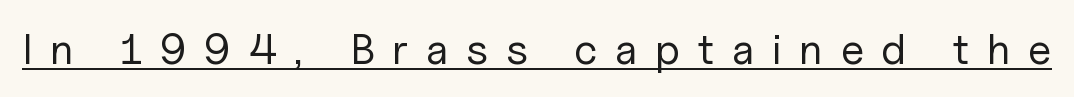
{"serif": "no", "italic": "no", "bold": "no", "weight": "regular", "width": "normal", "stroke_contrast": "low", "x_height": "medium", "monospaced": "no", "underline": "yes", "letter_spacing": "wide", "letter_spacing_em": 0.41, "glyph_px": 43}
